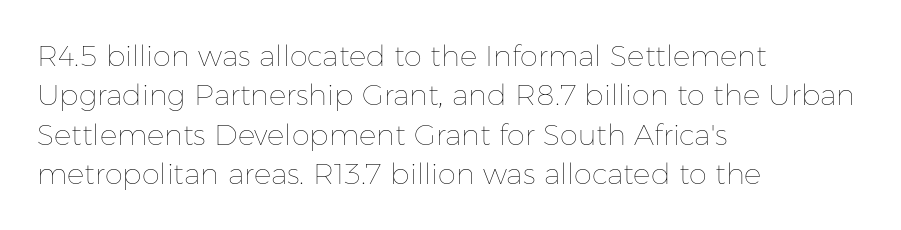
Q: Is the text bold? A: No.
Q: Is the text italic (slanted)? A: No, it is upright.
Q: Is the text underlined? A: No.
Q: How is the paragraph aligned? A: Left-aligned.
Q: Is the spacing between letters normal or unusually wide? A: Normal.
Q: Is the spacing between lines tight, normal or loose? A: Normal.
Q: Width (condensed, normal, or wide)? A: Normal.
Q: Stroke contrast? A: Low.
Q: x-height? A: Medium.
Q: Monospaced? A: No.
